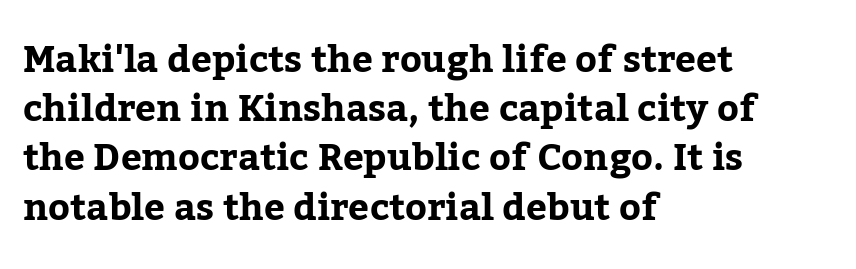
Q: Is the text bold? A: Yes.
Q: Is the text italic (slanted)? A: No, it is upright.
Q: Is the typeface a serif or a sans-serif typeface? A: Serif.
Q: Is the text underlined? A: No.
Q: How is the paragraph aligned? A: Left-aligned.
Q: Is the spacing between letters normal or unusually wide? A: Normal.
Q: Is the spacing between lines tight, normal or loose? A: Normal.
Q: Width (condensed, normal, or wide)? A: Normal.
Q: Stroke contrast? A: Low.
Q: x-height? A: Medium.
Q: Monospaced? A: No.
